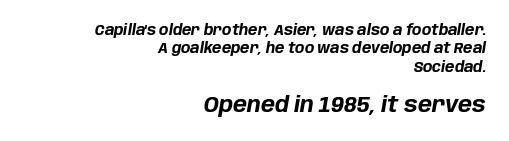
In terms of posture, this sample is oblique. The rag falls on the left side of this text block. Each row of text sits above clean, open space. If you squint, the bottom block still reads clearly — it's the larger of the two.
